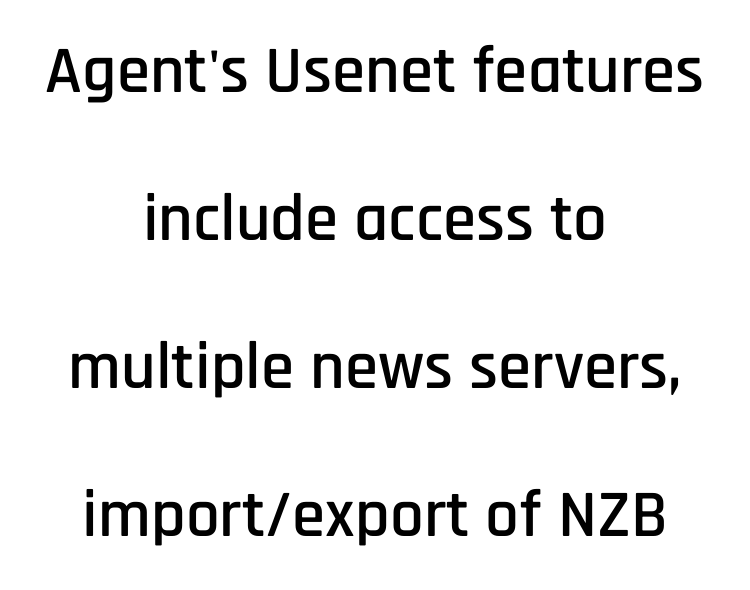
The image shows 67 px condensed sans-serif type, upright; set centered, loose line spacing (2.21x), normal letter spacing, not underlined; low stroke contrast and a large x-height.
